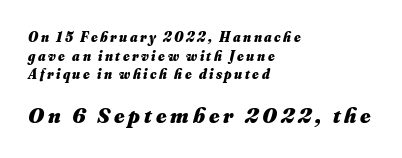
The image shows 22 px bold type, italic (leaning right); set left-aligned, normal line spacing (1.33x), not underlined; the second (bottom) block is 1.57x larger.
